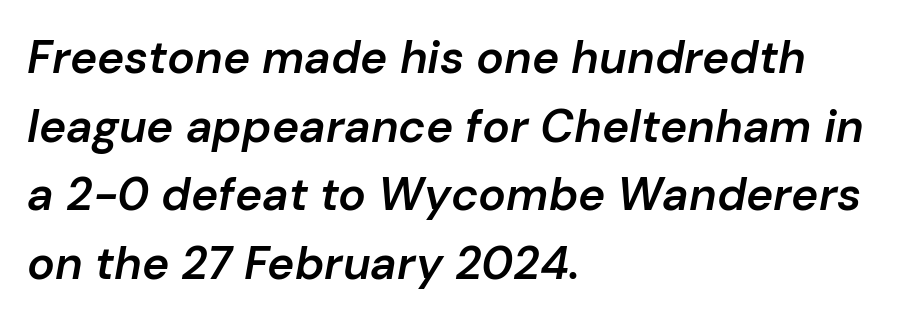
The passage shown is typed in a proportional face where columns would drift. The rendering keeps characters at their native spacing. This sample keeps an unexceptional amount of space between lines. Rule under the text: the space is simply empty.
